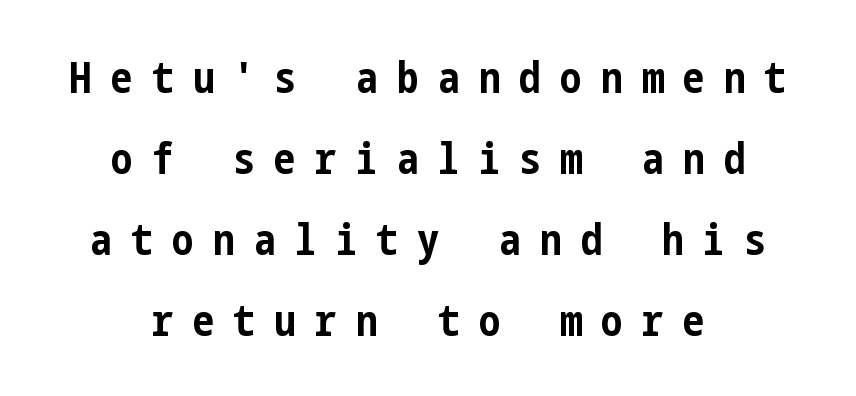
Q: Is the text bold? A: Yes.
Q: Is the text italic (slanted)? A: No, it is upright.
Q: Is the typeface a serif or a sans-serif typeface? A: Sans-serif.
Q: Is the text underlined? A: No.
Q: How is the paragraph aligned? A: Centered.
Q: Is the spacing between letters normal or unusually wide? A: Unusually wide.
Q: Width (condensed, normal, or wide)? A: Condensed.
Q: Stroke contrast? A: Low.
Q: x-height? A: Medium.
